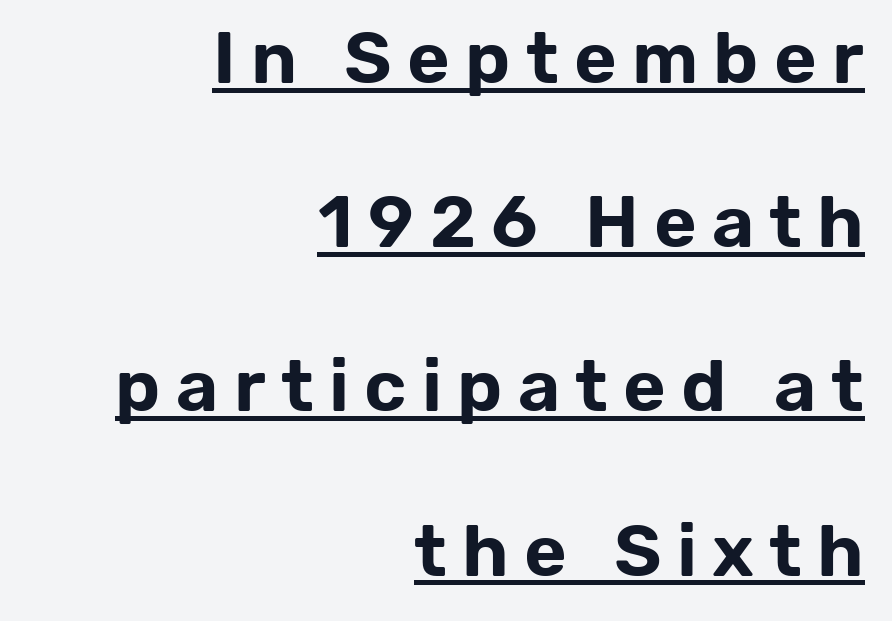
Short and long lines alike share a common ending point at right. Stroke terminals: plain, sans-serif. Successive baselines arrive slowly, with a big drop between each. The letters advance in unequal steps, a hallmark of proportional type. A roman cut, with each character standing at attention.
